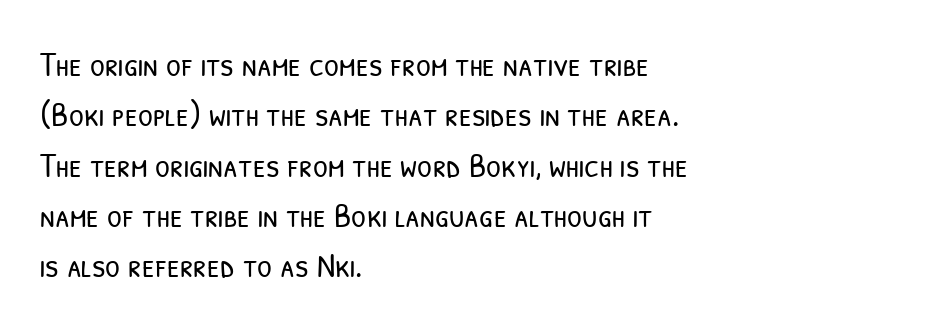
No letter is thick-stroked: the sample isn't bold. What's the leading like? Ordinary, nothing unusual. Tracking value appears to be zero — textbook default spacing. Classification — sans serif. Here the designer chose a conventional face with non-uniform glyph widths. Decoration check: the copy has no underline.
